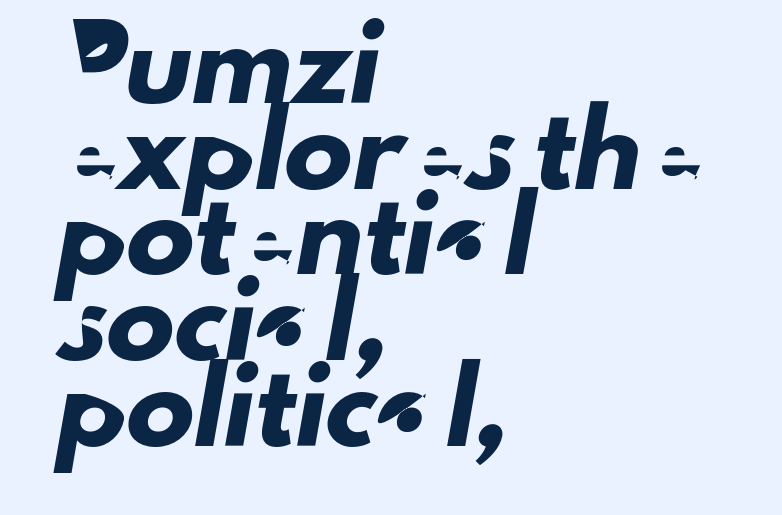
{"serif": "no", "width": "normal", "stroke_contrast": "low", "x_height": "small", "monospaced": "no", "underline": "no", "align": "left", "line_spacing": "normal", "line_spacing_ratio": 1.26, "letter_spacing": "normal", "letter_spacing_em": 0.0, "glyph_px": 68}
